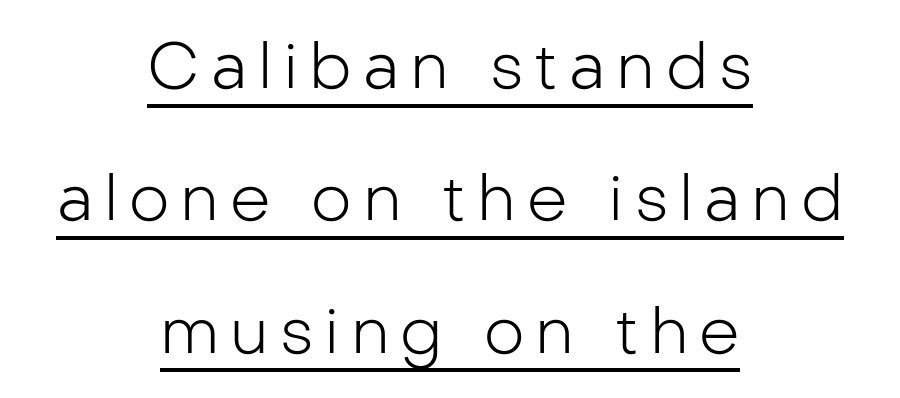
{"serif": "no", "italic": "no", "bold": "no", "weight": "light", "width": "normal", "stroke_contrast": "low", "x_height": "medium", "monospaced": "no", "underline": "yes", "align": "center", "line_spacing": "loose", "line_spacing_ratio": 2.07, "glyph_px": 64}
